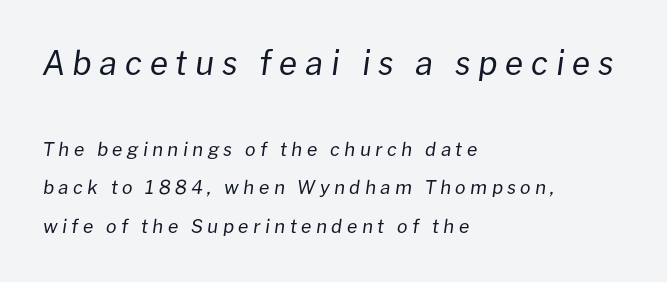
Q: Is the text bold? A: No.
Q: Is the text italic (slanted)? A: Yes, it leans right by about 8 degrees.
Q: Is the text underlined? A: No.
Q: How is the paragraph aligned? A: Left-aligned.
Q: Is the spacing between letters normal or unusually wide? A: Unusually wide.
Q: Is the spacing between lines tight, normal or loose? A: Loose.
Q: Which block of text is set in a larger size, the first (top) or the second (bottom)? A: The first (top) one.
Q: Width (condensed, normal, or wide)? A: Normal.
Q: Stroke contrast? A: Low.
Q: x-height? A: Medium.
Q: Monospaced? A: No.
